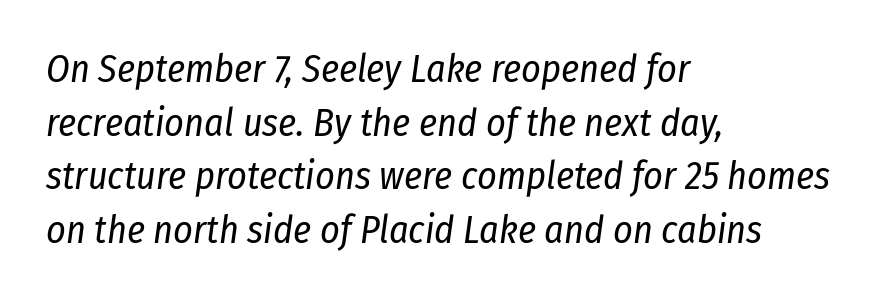
{"italic": "yes", "lean": "right", "slant_degrees": 8, "bold": "no", "weight": "regular", "width": "condensed", "stroke_contrast": "low", "x_height": "medium", "monospaced": "no", "underline": "no", "align": "left", "line_spacing": "normal", "line_spacing_ratio": 1.41, "letter_spacing": "normal", "letter_spacing_em": 0.0, "glyph_px": 38}
